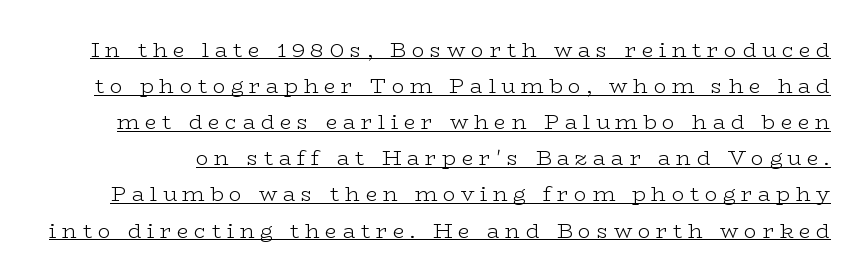
A typographer would call this underscored text. The passage shown is not bold in any degree. The lettering holds an erect, upright posture throughout. A typesetter would call this heavily tracked-out type.
